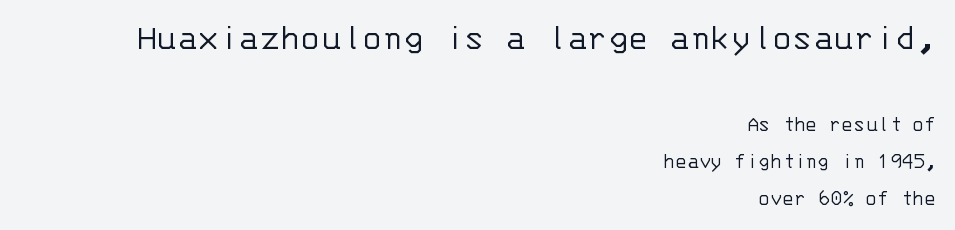
{"serif": "no", "italic": "no", "bold": "no", "weight": "light", "width": "normal", "stroke_contrast": "low", "x_height": "large", "monospaced": "yes", "underline": "no", "align": "right", "line_spacing": "normal", "line_spacing_ratio": 1.69, "letter_spacing": "normal", "letter_spacing_em": 0.0, "larger_block": "first", "size_ratio": 1.73, "glyph_px": 38}
